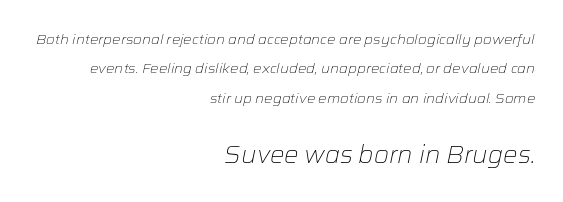
The image shows 24 px text type, italic (leaning right); set right-aligned, loose line spacing (2.09x), normal letter spacing, not underlined; the second (bottom) block is 1.71x larger.
